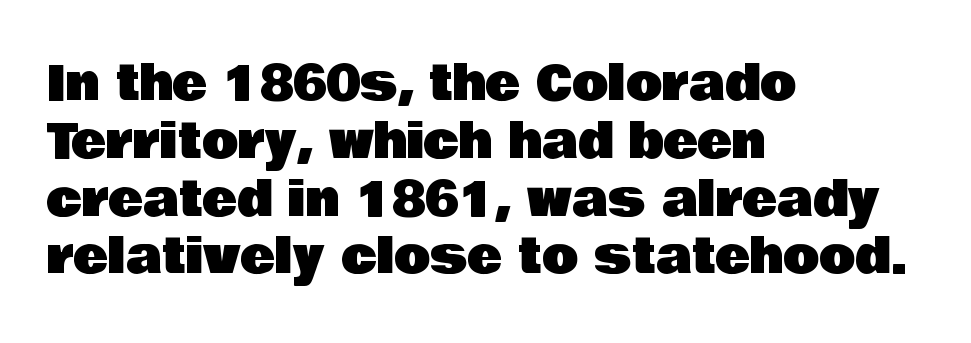
{"serif": "no", "italic": "no", "width": "normal", "stroke_contrast": "low", "x_height": "large", "monospaced": "no", "underline": "no", "align": "left", "line_spacing_ratio": 1.23, "letter_spacing": "normal", "letter_spacing_em": 0.0, "glyph_px": 47}
